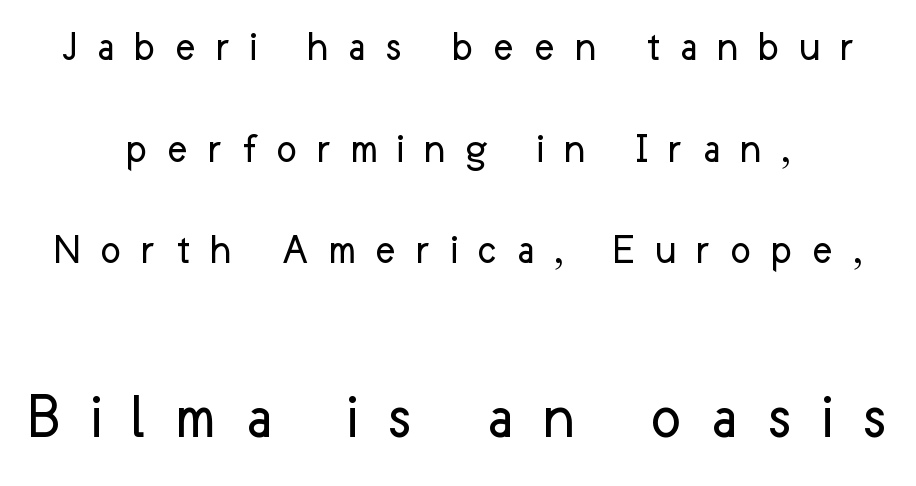
Q: Is the text bold? A: No.
Q: Is the text italic (slanted)? A: No, it is upright.
Q: Is the typeface a serif or a sans-serif typeface? A: Sans-serif.
Q: Is the text underlined? A: No.
Q: How is the paragraph aligned? A: Centered.
Q: Is the spacing between letters normal or unusually wide? A: Unusually wide.
Q: Is the spacing between lines tight, normal or loose? A: Loose.
Q: Which block of text is set in a larger size, the first (top) or the second (bottom)? A: The second (bottom) one.
Q: Width (condensed, normal, or wide)? A: Normal.
Q: Stroke contrast? A: Low.
Q: x-height? A: Medium.
Q: Monospaced? A: No.
